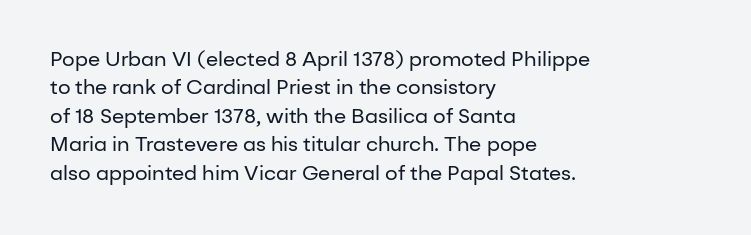
Q: Is the text bold? A: No.
Q: Is the text italic (slanted)? A: No, it is upright.
Q: Is the text underlined? A: No.
Q: How is the paragraph aligned? A: Left-aligned.
Q: Is the spacing between letters normal or unusually wide? A: Normal.
Q: Is the spacing between lines tight, normal or loose? A: Normal.
